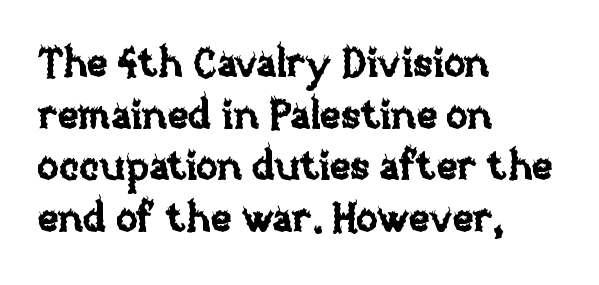
Has an underline been added? It has not. Varying glyph widths throughout — classic text-font behaviour. Standard letterfit; no display-style spreading of the glyphs. This sample uses an upright cut, with every glyph sitting square on the baseline. Every row of glyphs begins at an identical x-position on the left.
